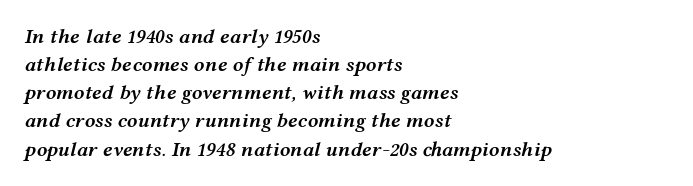
{"italic": "yes", "lean": "right", "slant_degrees": 12, "bold": "semi", "underline": "no", "align": "left", "line_spacing": "normal", "line_spacing_ratio": 1.34, "letter_spacing": "normal", "letter_spacing_em": 0.0, "glyph_px": 21}
